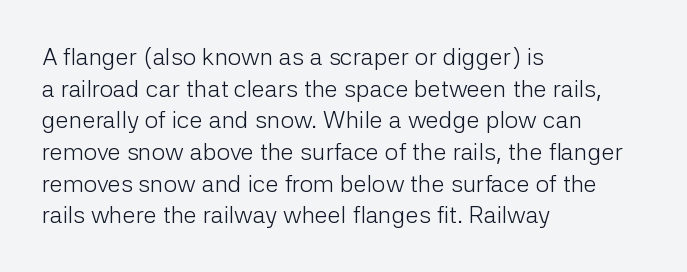
Q: Is the text bold? A: No.
Q: Is the text italic (slanted)? A: No, it is upright.
Q: Is the text underlined? A: No.
Q: How is the paragraph aligned? A: Left-aligned.
Q: Is the spacing between letters normal or unusually wide? A: Normal.
Q: Is the spacing between lines tight, normal or loose? A: Normal.
